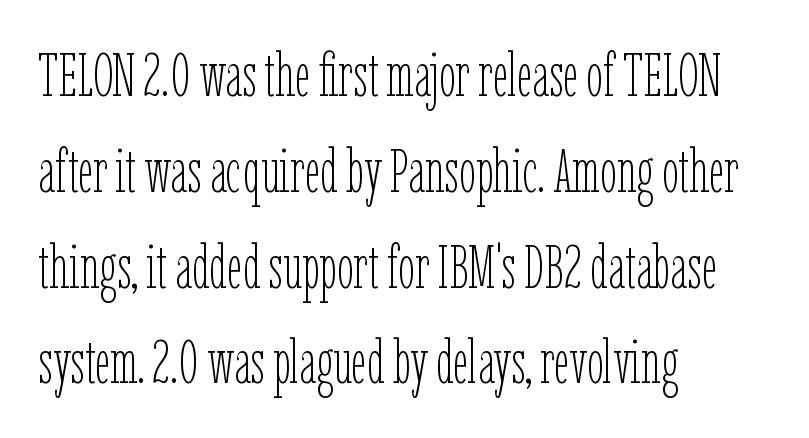
Quick note: underline off. Varying glyph widths throughout — classic text-font behaviour. The vertical gap from one line to the next is medium. A student would call this left alignment; a typographer would say flush left, rag right. Standard letterfit; no display-style spreading of the glyphs.
